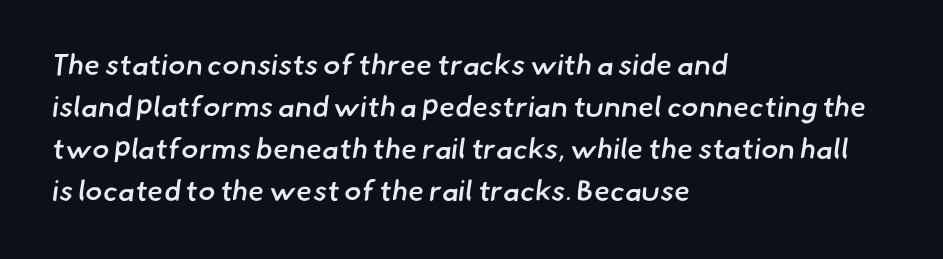
{"serif": "no", "bold": "semi", "weight": "semibold", "width": "normal", "stroke_contrast": "low", "x_height": "small", "monospaced": "no", "underline": "no", "align": "left", "line_spacing": "normal", "line_spacing_ratio": 1.45, "letter_spacing": "normal", "letter_spacing_em": 0.0, "glyph_px": 29}
